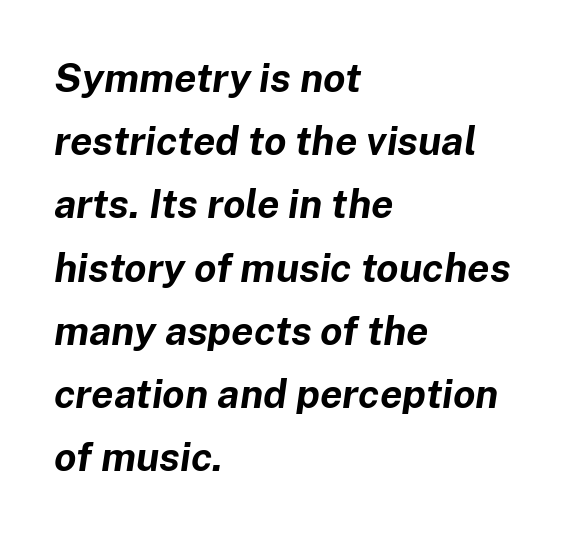
The sample has been set heavy, in full bold. The space directly below the letters is spotless. Do the characters align in a grid? No, the font is proportional. Summary of vertical rhythm: regular, with standard interline spacing. Observe the ordinary spacing: letters are neighbours, not strangers. A classic flush-left, rag-right setting is used for this passage.
